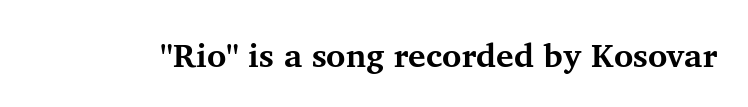
The image shows 33 px bold serif type, upright; set normal letter spacing, not underlined; medium stroke contrast and a medium x-height.
